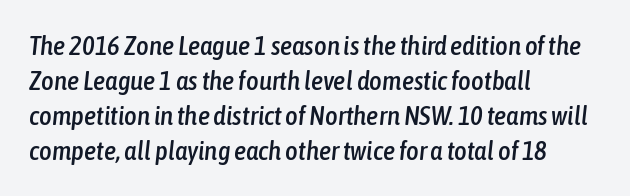
The letterforms sit shoulder to shoulder at normal distance. If you measured baseline to baseline, you'd find a middling distance. Posture: slanted. Quick note: underline off. The typesetter chose a ragged-right arrangement here.
